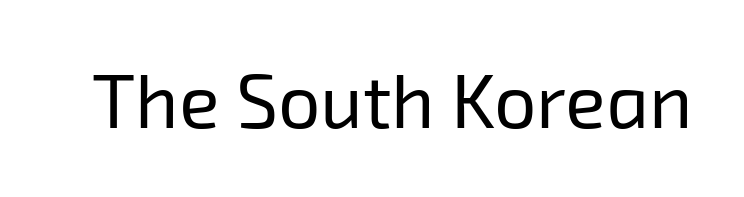
{"serif": "no", "bold": "no", "weight": "regular", "width": "normal", "stroke_contrast": "low", "x_height": "medium", "monospaced": "no", "underline": "no", "letter_spacing": "normal", "letter_spacing_em": 0.0, "glyph_px": 75}
